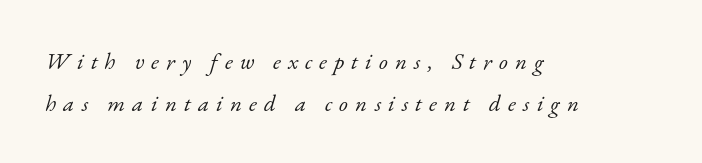
The image shows 23 px text type, italic (leaning right); set left-aligned, line spacing 1.82x, unusually wide letter spacing (+0.31 em), not underlined.
